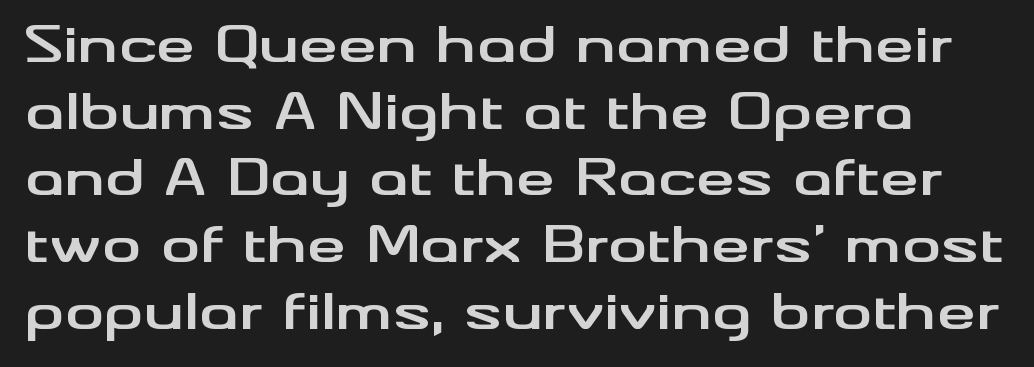
A typesetter would label this face a sans. Honestly, there is no underline to notice here at all. The typesetting leans heavy: a genuine bold. The passage shown has conventional tracking throughout.
